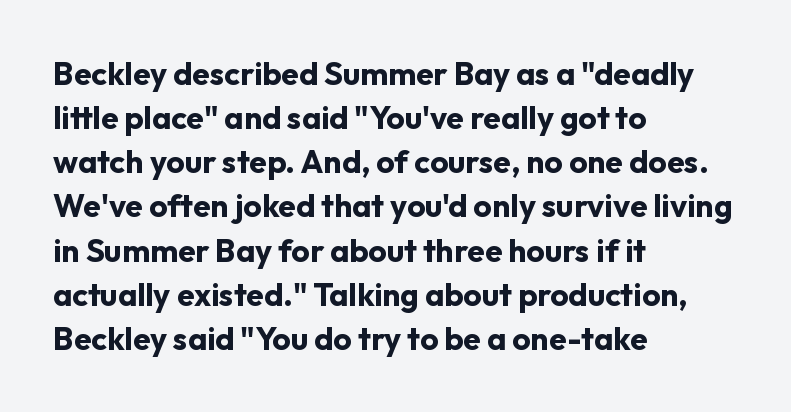
Q: Is the text bold? A: Yes.
Q: Is the text italic (slanted)? A: No, it is upright.
Q: Is the typeface a serif or a sans-serif typeface? A: Sans-serif.
Q: Is the text underlined? A: No.
Q: How is the paragraph aligned? A: Left-aligned.
Q: Is the spacing between letters normal or unusually wide? A: Normal.
Q: Is the spacing between lines tight, normal or loose? A: Normal.
Q: Width (condensed, normal, or wide)? A: Normal.
Q: Stroke contrast? A: Low.
Q: x-height? A: Medium.
Q: Monospaced? A: No.
